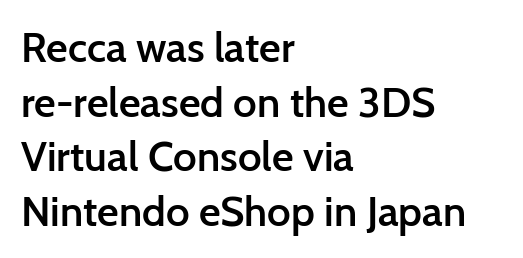
Q: Is the text bold? A: Semi-bold.
Q: Is the text italic (slanted)? A: No, it is upright.
Q: Is the typeface a serif or a sans-serif typeface? A: Sans-serif.
Q: Is the text underlined? A: No.
Q: How is the paragraph aligned? A: Left-aligned.
Q: Is the spacing between letters normal or unusually wide? A: Normal.
Q: Is the spacing between lines tight, normal or loose? A: Normal.
Q: Width (condensed, normal, or wide)? A: Normal.
Q: Stroke contrast? A: Low.
Q: x-height? A: Medium.
Q: Monospaced? A: No.
